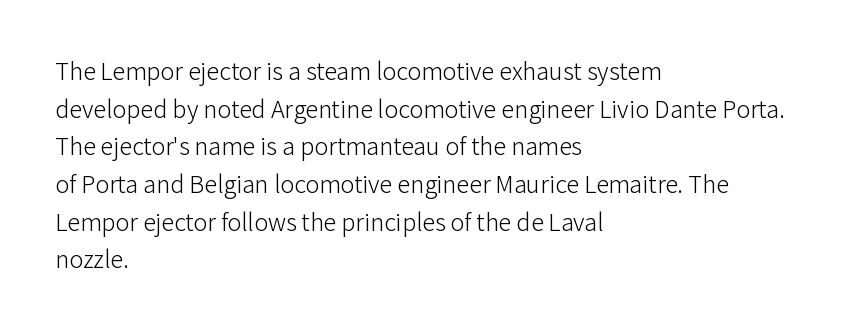
This sample is left-justified, so line endings fall wherever the words run out. Short note: letters normally spaced. These lines were composed using upright roman letters. Nothing heavy about these letters — not bold at all. The glyphs are unaccompanied by any horizontal stroke below them. Quick note: interline space is typical.
